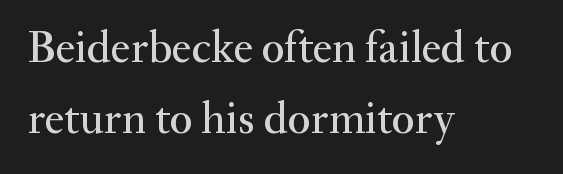
Q: Is the text italic (slanted)? A: No, it is upright.
Q: Is the typeface a serif or a sans-serif typeface? A: Serif.
Q: Is the text underlined? A: No.
Q: How is the paragraph aligned? A: Left-aligned.
Q: Is the spacing between letters normal or unusually wide? A: Normal.
Q: Is the spacing between lines tight, normal or loose? A: Normal.
Q: Width (condensed, normal, or wide)? A: Normal.
Q: Stroke contrast? A: Medium.
Q: x-height? A: Small.
Q: Monospaced? A: No.
